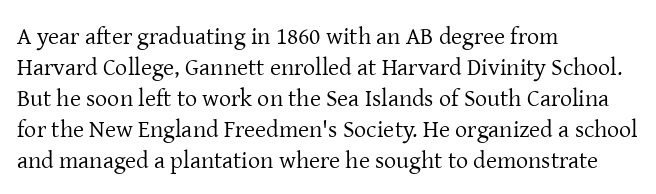
{"italic": "no", "bold": "no", "underline": "no", "align": "left", "line_spacing": "normal", "line_spacing_ratio": 1.29, "letter_spacing": "normal", "letter_spacing_em": 0.0, "glyph_px": 24}
